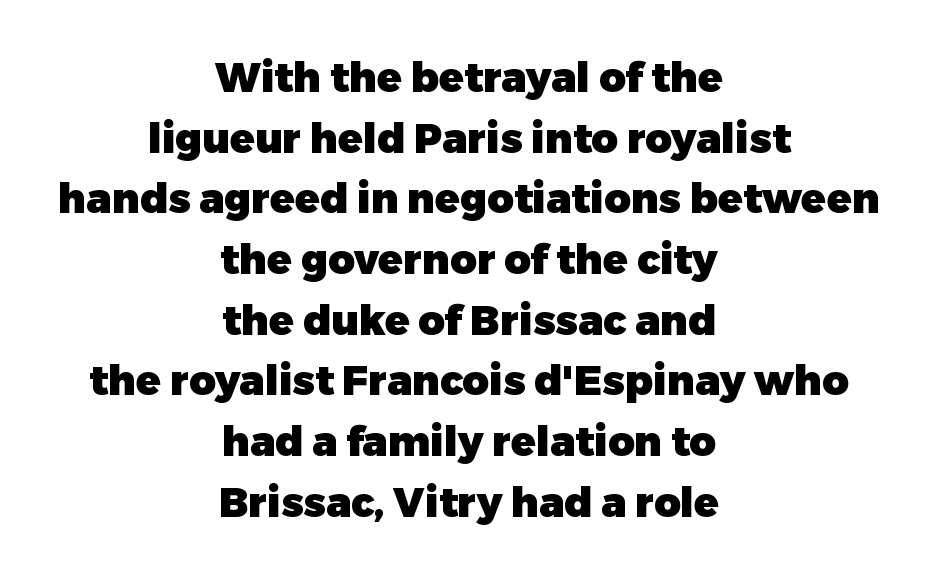
Q: Is the text bold? A: Yes.
Q: Is the text italic (slanted)? A: No, it is upright.
Q: Is the typeface a serif or a sans-serif typeface? A: Sans-serif.
Q: Is the text underlined? A: No.
Q: How is the paragraph aligned? A: Centered.
Q: Is the spacing between letters normal or unusually wide? A: Normal.
Q: Is the spacing between lines tight, normal or loose? A: Normal.
Q: Width (condensed, normal, or wide)? A: Normal.
Q: Stroke contrast? A: Low.
Q: x-height? A: Medium.
Q: Monospaced? A: No.
